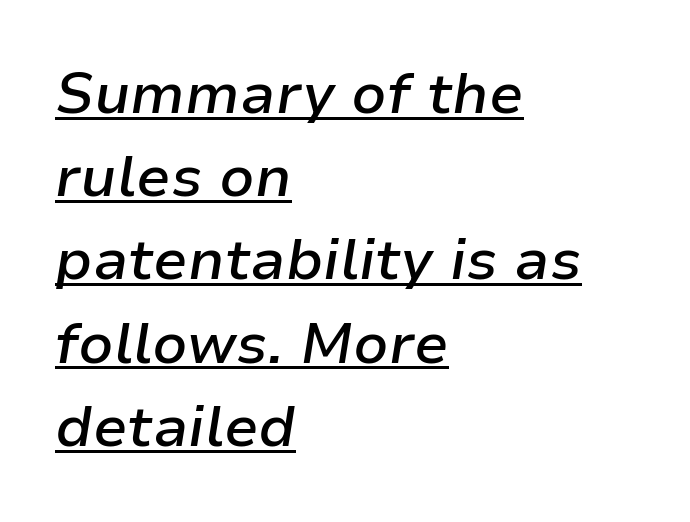
The image shows 57 px semibold type, italic (leaning right); set left-aligned, normal line spacing (1.46x), normal letter spacing, underlined; low stroke contrast and a medium x-height.
